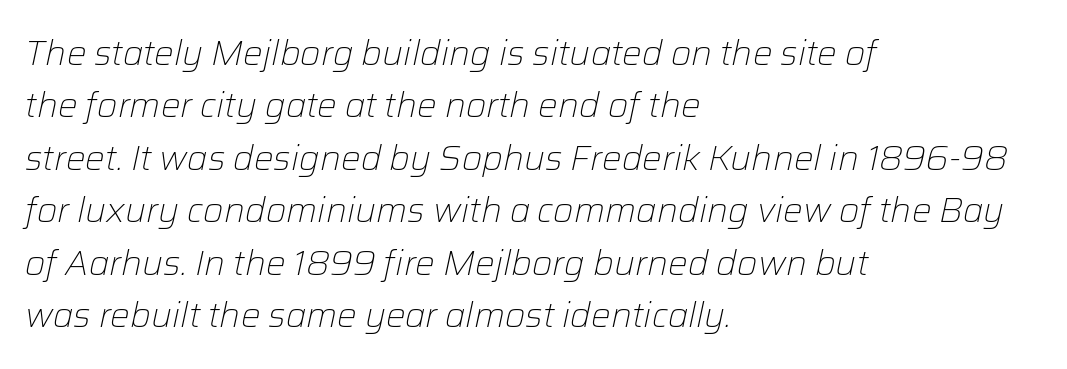
Characters follow at the spacing the type designer built in. You could not count columns in this text — the font is proportionally spaced. Is the stroke heavy? The answer is a plain regular-or-lighter. A normal amount of white space separates one row of letters from the next. Check the space under the baseline: it is left empty. Looking at the ascenders, they clearly lean.
